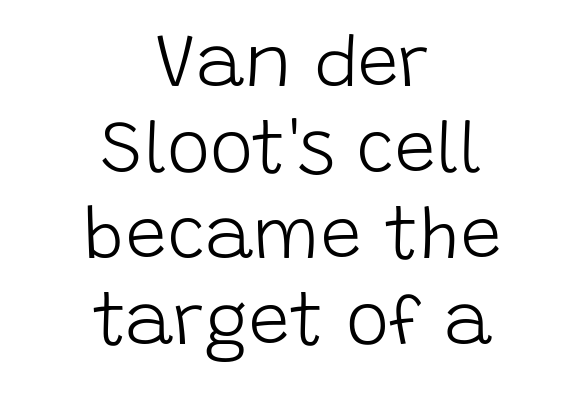
Q: Is the text bold? A: No.
Q: Is the text italic (slanted)? A: No, it is upright.
Q: Is the typeface a serif or a sans-serif typeface? A: Sans-serif.
Q: Is the text underlined? A: No.
Q: How is the paragraph aligned? A: Centered.
Q: Is the spacing between letters normal or unusually wide? A: Normal.
Q: Width (condensed, normal, or wide)? A: Normal.
Q: Stroke contrast? A: Low.
Q: x-height? A: Large.
Q: Monospaced? A: No.
